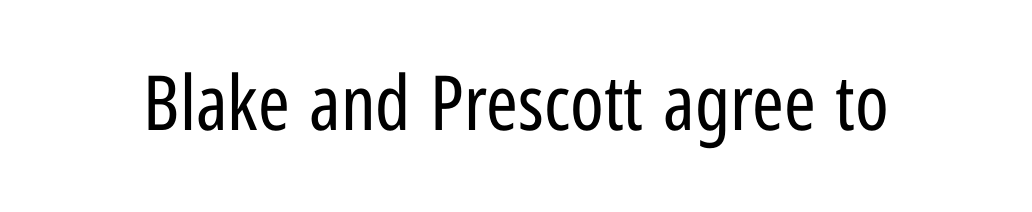
Weight class: somewhere from thin through regular. Every stem runs plumb, perpendicular to the baseline. The designer went with a sans here, leaving each stem footless. Characters follow at the spacing the type designer built in.
